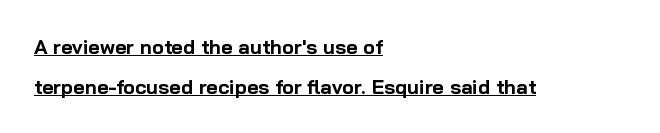
Q: Is the text bold? A: Yes.
Q: Is the text italic (slanted)? A: No, it is upright.
Q: Is the text underlined? A: Yes.
Q: How is the paragraph aligned? A: Left-aligned.
Q: Is the spacing between letters normal or unusually wide? A: Normal.
Q: Is the spacing between lines tight, normal or loose? A: Loose.
